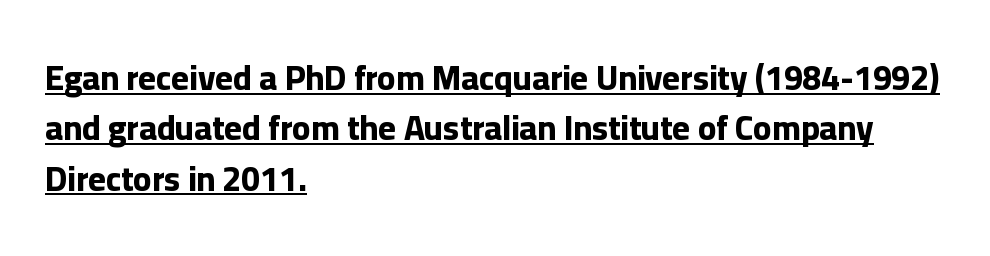
The image shows 34 px bold sans-serif type, upright; set left-aligned, normal line spacing (1.48x), normal letter spacing, underlined; low stroke contrast and a medium x-height.
